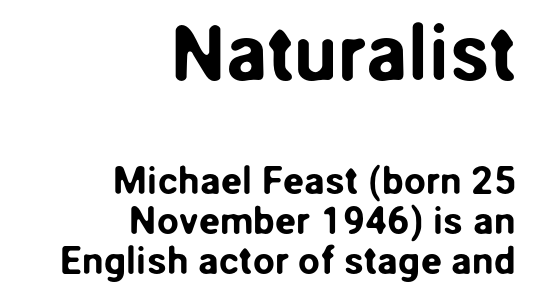
The typography opts for an upright posture over an oblique one. The rendering shows plain stroke endings on the letterforms — a sans-serif design. Size hierarchy here favors the leading block over the trailing one. The specimen omits any rule beneath the text block's lines. Closely set lines give the paragraph a compact silhouette. Reading down the block, your eye finds every line finishing at a fixed right position.
